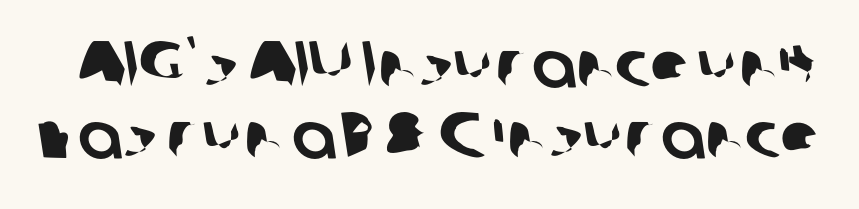
The leading is snug, giving the passage a crowded texture. What kind of face is this? One without serifs — a sans. Between one letter and the next there's only the usual sliver of space. This rendering features lettering with no underline. This sample has the flowing, uneven cadence of proportional lettering.
